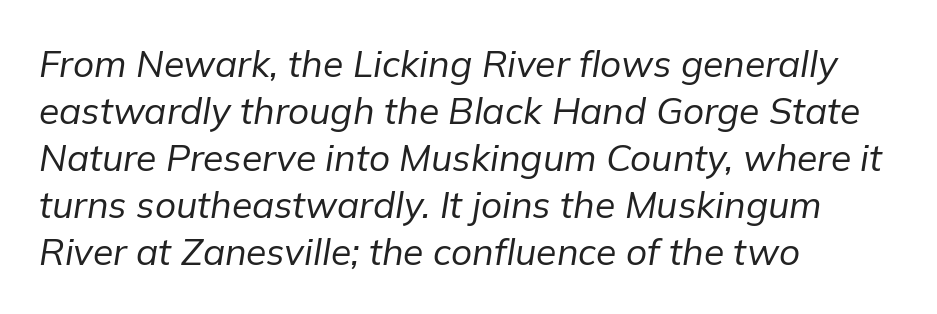
{"italic": "yes", "lean": "right", "slant_degrees": 9, "bold": "no", "weight": "regular", "width": "normal", "stroke_contrast": "low", "x_height": "medium", "monospaced": "no", "underline": "no", "align": "left", "line_spacing": "normal", "line_spacing_ratio": 1.27, "letter_spacing": "normal", "letter_spacing_em": 0.0, "glyph_px": 37}
